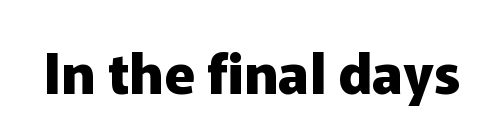
Q: Is the text bold? A: Yes.
Q: Is the text italic (slanted)? A: No, it is upright.
Q: Is the typeface a serif or a sans-serif typeface? A: Sans-serif.
Q: Is the text underlined? A: No.
Q: Is the spacing between letters normal or unusually wide? A: Normal.
Q: Width (condensed, normal, or wide)? A: Normal.
Q: Stroke contrast? A: Low.
Q: x-height? A: Medium.
Q: Monospaced? A: No.
